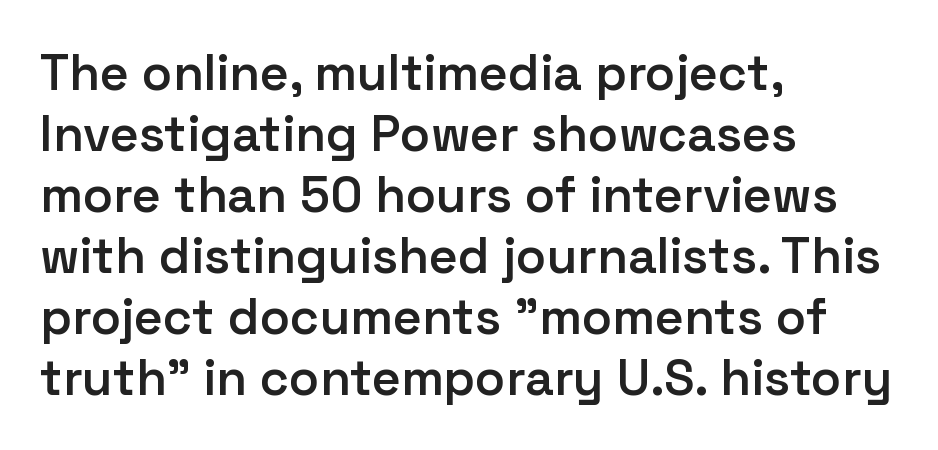
{"serif": "no", "italic": "no", "bold": "semi", "weight": "semibold", "width": "normal", "stroke_contrast": "low", "x_height": "medium", "monospaced": "no", "underline": "no", "align": "left", "line_spacing_ratio": 1.22, "letter_spacing": "normal", "letter_spacing_em": 0.0, "glyph_px": 50}
